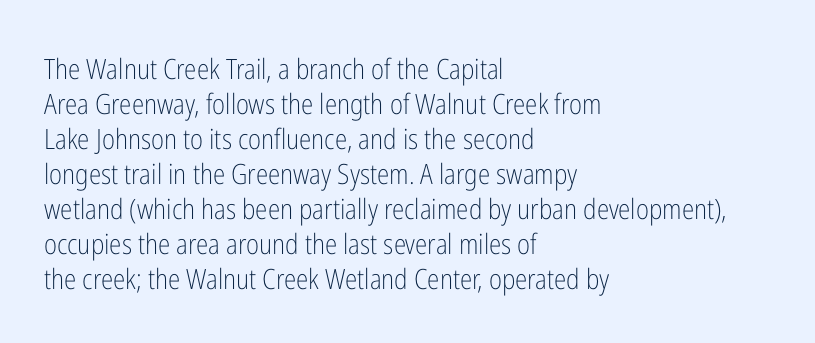
Is this a sans? Yes — the strokes have no serifs. The lines are quadded left. Any mark beneath the type? The region is blank. Weight: not bold — regular or lighter. The rendering uses a moderate line-height, typical for paragraphs.
